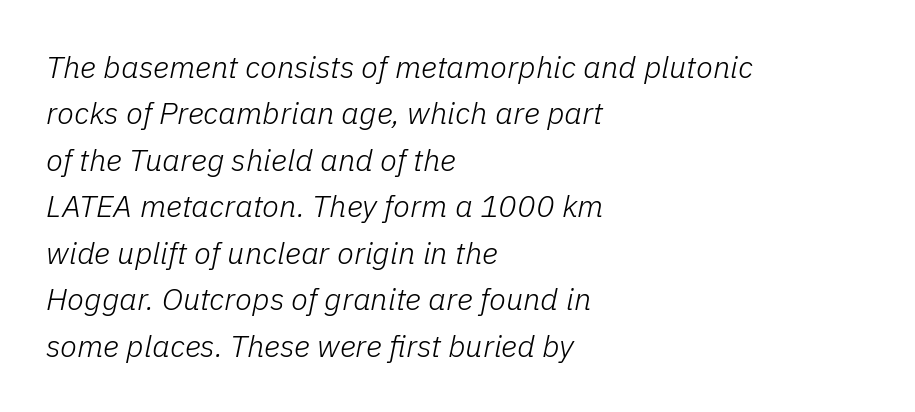
{"italic": "yes", "lean": "right", "slant_degrees": 11, "bold": "no", "weight": "light", "width": "normal", "stroke_contrast": "low", "x_height": "medium", "monospaced": "no", "underline": "no", "align": "left", "line_spacing": "normal", "line_spacing_ratio": 1.5, "letter_spacing": "normal", "letter_spacing_em": 0.0, "glyph_px": 31}
